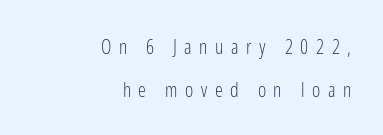
Q: Is the text bold? A: No.
Q: Is the text italic (slanted)? A: No, it is upright.
Q: Is the text underlined? A: No.
Q: How is the paragraph aligned? A: Right-aligned.
Q: Is the spacing between letters normal or unusually wide? A: Unusually wide.
Q: Is the spacing between lines tight, normal or loose? A: Loose.
